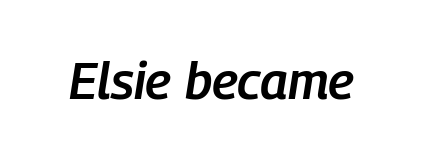
Look at the stroke-to-counter ratio: somewhat heavy, a semibold. You could call the tracking neutral — neither tight nor loose. You could not count columns in this text — the font is proportionally spaced. The space directly below the letters is spotless.
